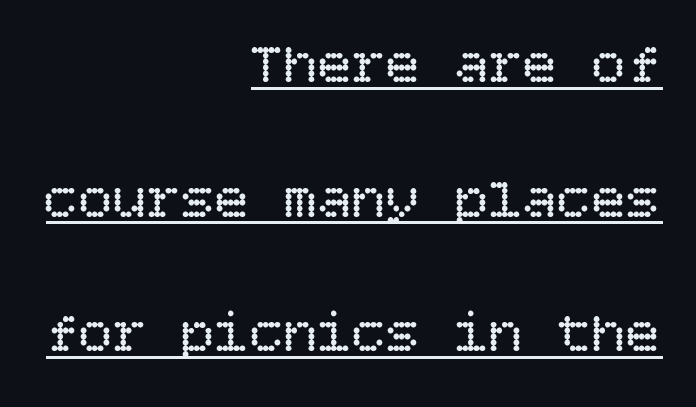
{"italic": "no", "bold": "no", "weight": "regular", "width": "normal", "stroke_contrast": "low", "x_height": "large", "underline": "yes", "align": "right", "line_spacing": "loose", "line_spacing_ratio": 2.36, "letter_spacing": "normal", "letter_spacing_em": 0.0, "glyph_px": 57}
